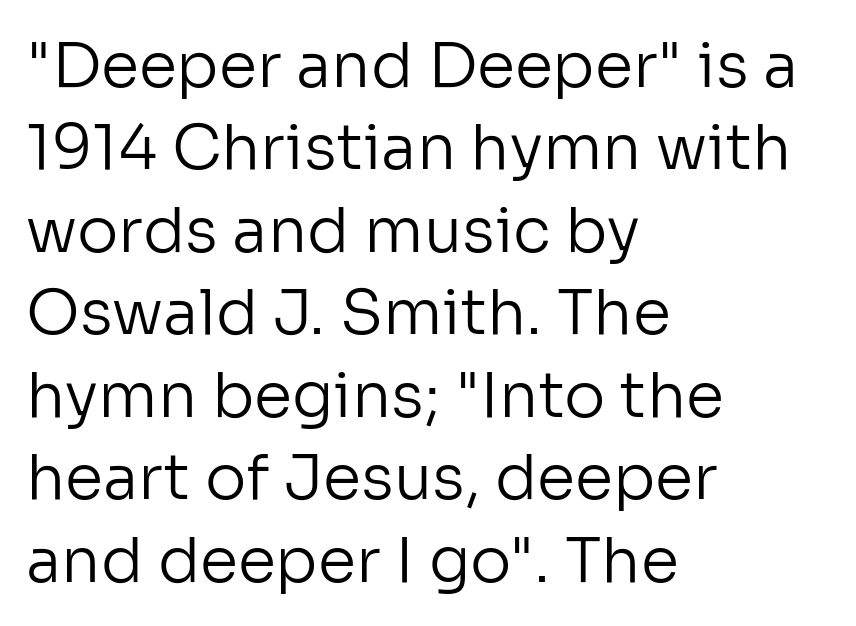
Q: Is the text bold? A: No.
Q: Is the text italic (slanted)? A: No, it is upright.
Q: Is the typeface a serif or a sans-serif typeface? A: Sans-serif.
Q: Is the text underlined? A: No.
Q: How is the paragraph aligned? A: Left-aligned.
Q: Is the spacing between letters normal or unusually wide? A: Normal.
Q: Is the spacing between lines tight, normal or loose? A: Normal.
Q: Width (condensed, normal, or wide)? A: Normal.
Q: Stroke contrast? A: Low.
Q: x-height? A: Medium.
Q: Monospaced? A: No.
